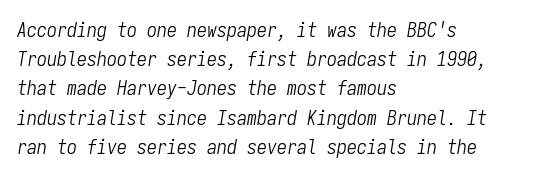
A light-to-regular cut is what we see here. One glance says typical: line gaps are just what's usual. Any mark beneath the type? The region is blank. A student would call this left alignment; a typographer would say flush left, rag right.
